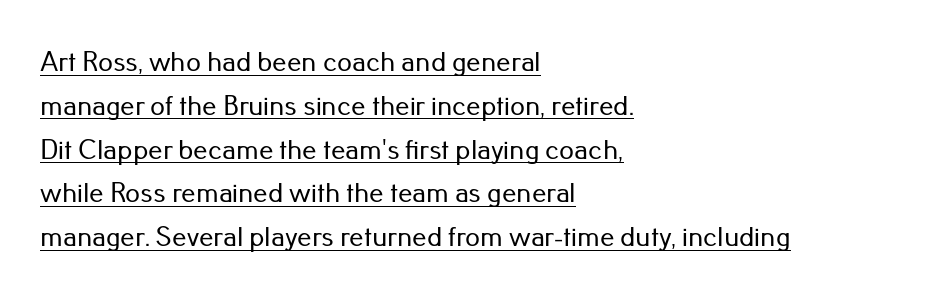
Is there any slant? The stems are plumb. Each letter keeps its own natural width here, so spacing adapts to shape. The rendering uses a moderate line-height, typical for paragraphs. In terms of letterspacing, this is plain default setting. What decoration does the sample have? An underline.
